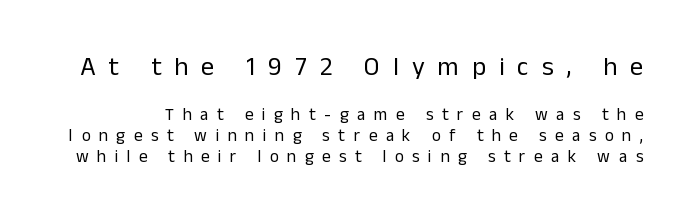
The image shows 26 px text type, upright; set normal line spacing (1.26x), unusually wide letter spacing (+0.5 em), not underlined; the first (top) block is 1.53x larger.
